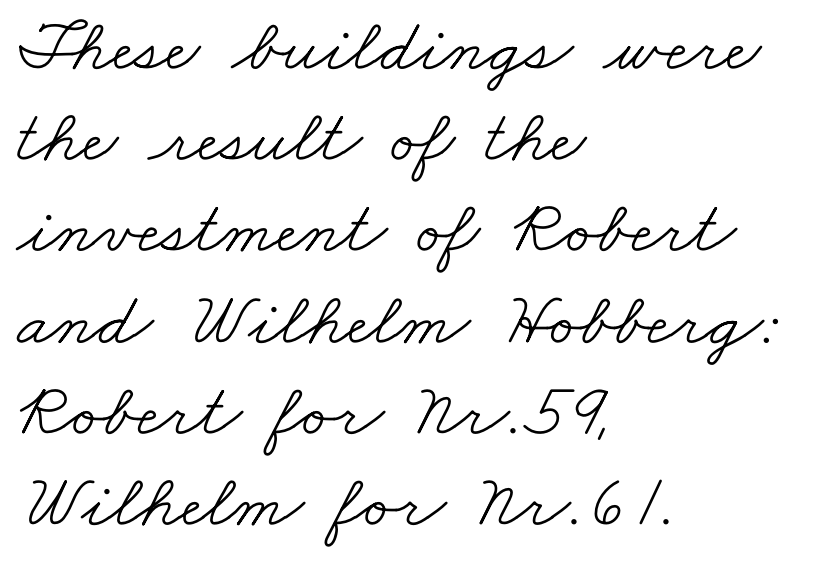
Default kerning and tracking; the words read as compact shapes. Weight: not bold — regular or lighter. Varying glyph widths throughout — classic text-font behaviour. The space directly below the letters is spotless.
